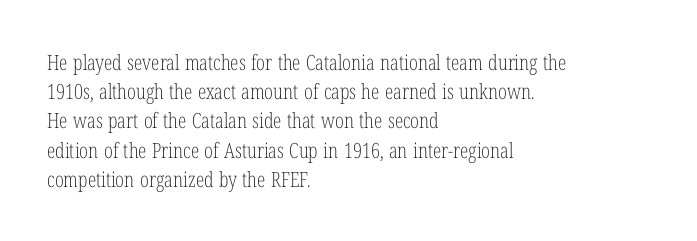
Tracking here is standard; glyphs follow each other at the usual distance. Heft: none added — not bold. These lines are set flush left with a ragged right edge. The letters stand straight up with perfectly vertical stems. Has an underline been added? It has not.
